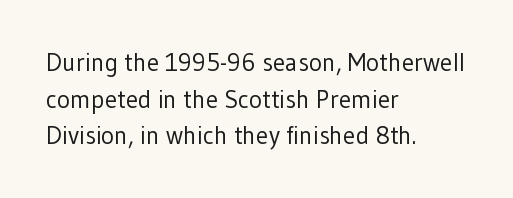
Weight: in the light-to-regular range. In CSS terms this would be text-align: left. The letters stand straight up with perfectly vertical stems. Each new line begins a customary step beneath the previous one. Characters follow at the spacing the type designer built in.
